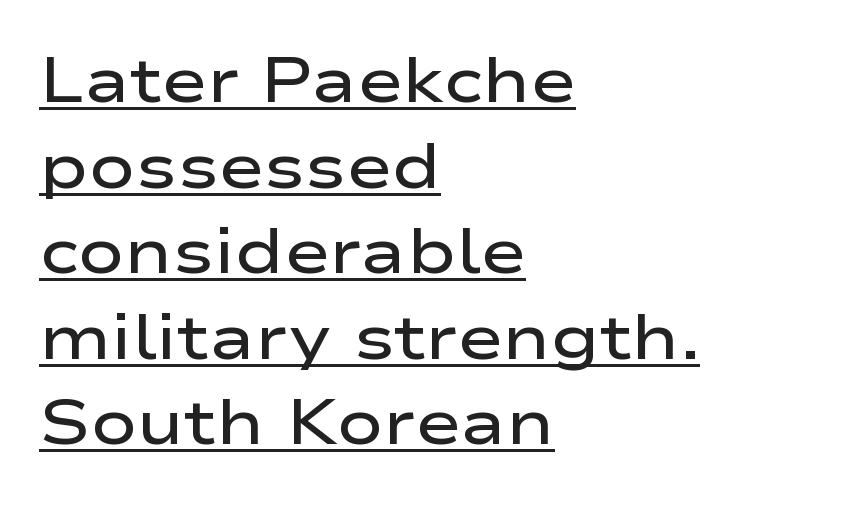
The image shows 62 px semibold, wide sans-serif type, upright; set left-aligned, normal line spacing (1.38x), normal letter spacing, underlined; low stroke contrast and a medium x-height.
